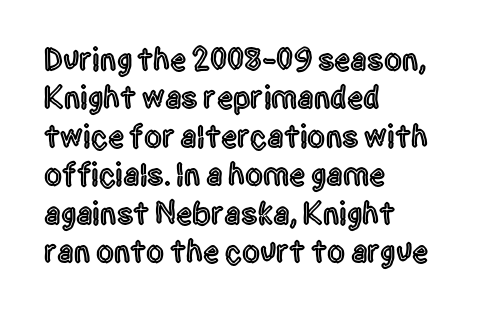
The image shows 32 px condensed sans-serif type, upright; set left-aligned, line spacing 1.2x, normal letter spacing, not underlined; a large x-height.
